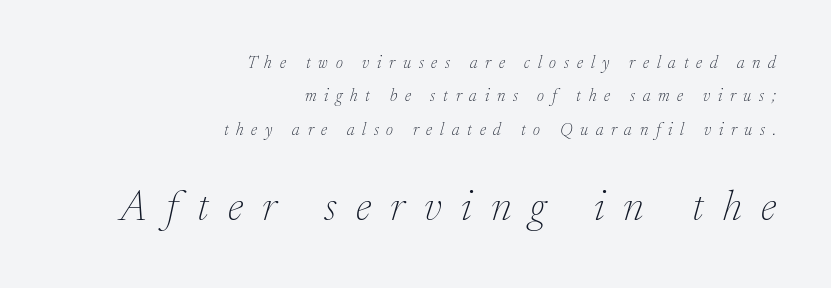
{"serif": "yes", "italic": "yes", "lean": "right", "slant_degrees": 17, "bold": "no", "weight": "thin", "width": "normal", "stroke_contrast": "low", "x_height": "medium", "monospaced": "no", "underline": "no", "align": "right", "line_spacing": "loose", "line_spacing_ratio": 1.97, "letter_spacing": "wide", "letter_spacing_em": 0.46, "larger_block": "second", "size_ratio": 2.47, "glyph_px": 42}
